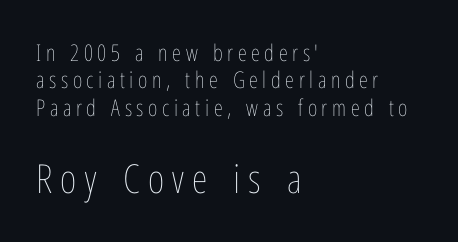
This is the regular roman posture of the typeface. The compositor pushed each line to the left boundary. The tracking reads as deliberately expanded to a designer's eye. Note the varied advance widths — an 'i' is clearly narrower than an 'm'. Descender tails drop into unmarked territory.
